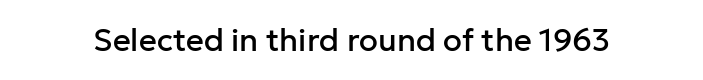
Q: Is the text italic (slanted)? A: No, it is upright.
Q: Is the typeface a serif or a sans-serif typeface? A: Sans-serif.
Q: Is the text underlined? A: No.
Q: Is the spacing between letters normal or unusually wide? A: Normal.
Q: Width (condensed, normal, or wide)? A: Normal.
Q: Stroke contrast? A: Low.
Q: x-height? A: Medium.
Q: Monospaced? A: No.
